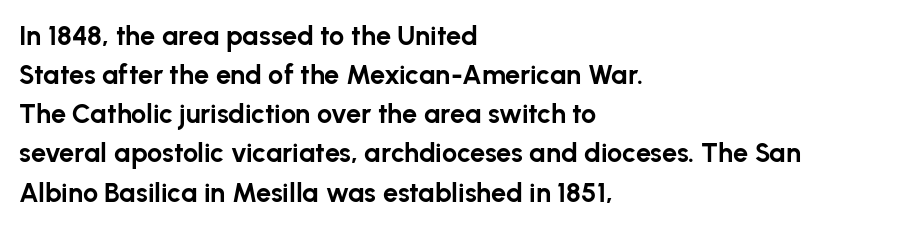
{"italic": "no", "bold": "yes", "underline": "no", "align": "left", "line_spacing": "normal", "line_spacing_ratio": 1.45, "letter_spacing": "normal", "letter_spacing_em": 0.0, "glyph_px": 27}
